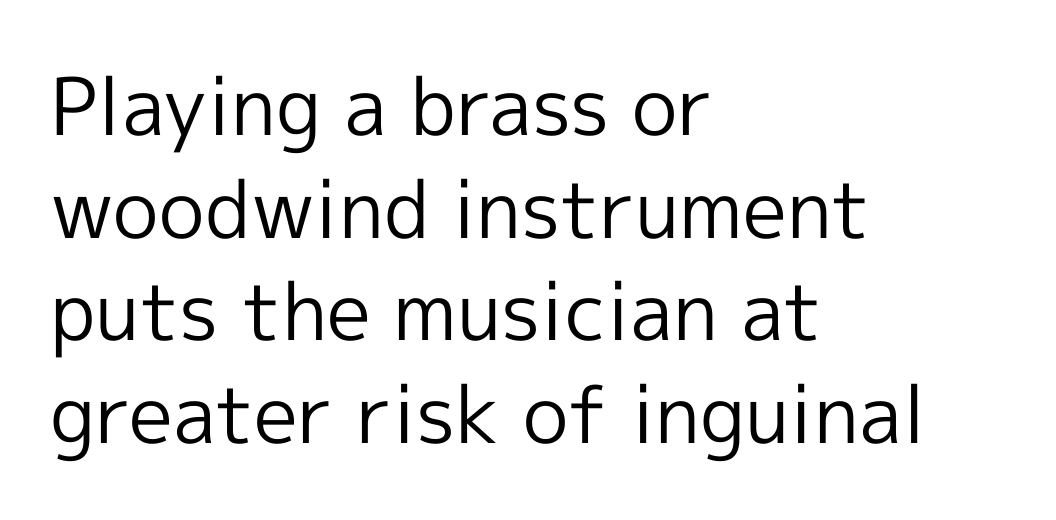
Each letter keeps its own natural width here, so spacing adapts to shape. Descenders are the only things crossing below the line. Leading matches the norm, producing a regular column. The strokes are not fattened; the text isn't bold. Standard letterfit; no display-style spreading of the glyphs. Is there any slant? The stems are plumb.
